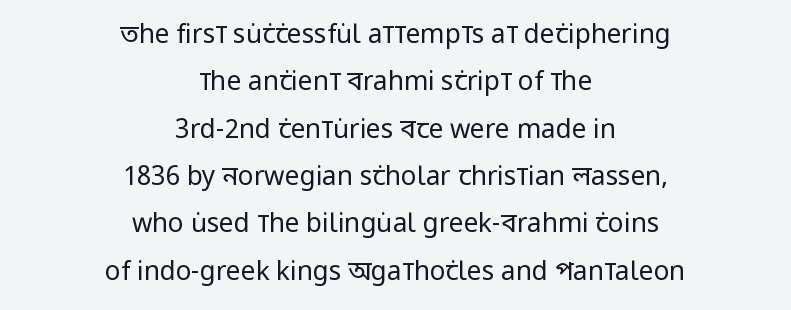
The image shows 26 px text type, upright; set centered, line spacing 1.82x, normal letter spacing, not underlined.
